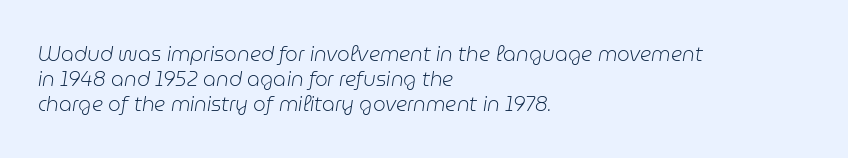
Each stroke keeps to a modest, everyday thickness or less. One glance says typical: line gaps are just what's usual. Tracking value appears to be zero — textbook default spacing. An italicized treatment has been applied to the whole sample. The passage is arranged the way most books set body copy — flush left.
